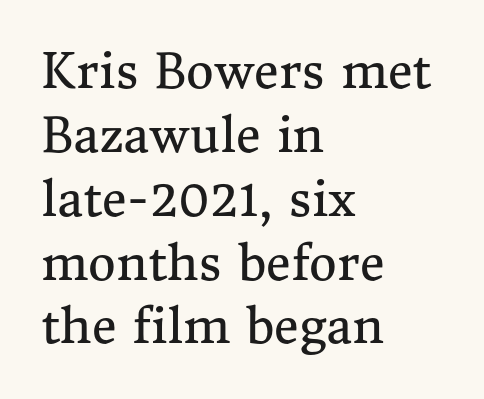
Q: Is the text bold? A: No.
Q: Is the text italic (slanted)? A: No, it is upright.
Q: Is the typeface a serif or a sans-serif typeface? A: Serif.
Q: Is the text underlined? A: No.
Q: How is the paragraph aligned? A: Left-aligned.
Q: Is the spacing between letters normal or unusually wide? A: Normal.
Q: Is the spacing between lines tight, normal or loose? A: Normal.
Q: Width (condensed, normal, or wide)? A: Normal.
Q: Stroke contrast? A: Medium.
Q: x-height? A: Medium.
Q: Monospaced? A: No.
